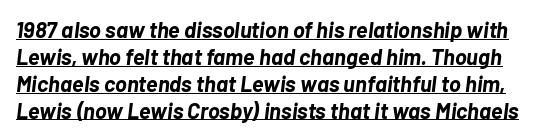
The image shows 22 px bold type, italic (leaning right); set line spacing 1.22x, normal letter spacing, underlined.
